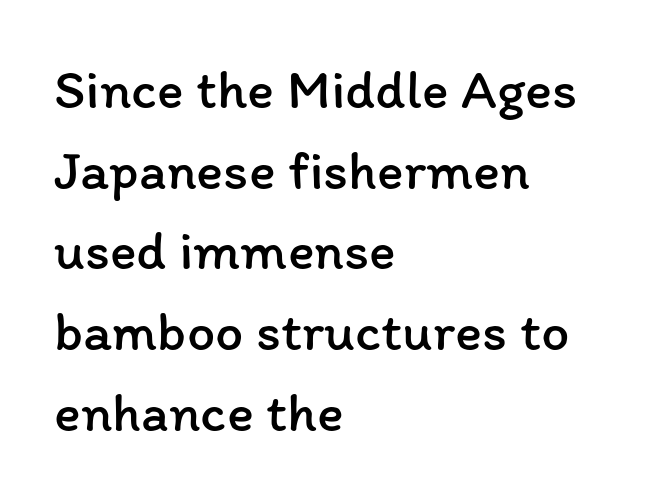
The image shows 56 px regular-weight type, upright; set left-aligned, normal line spacing (1.44x), normal letter spacing, not underlined; low stroke contrast and a medium x-height.
